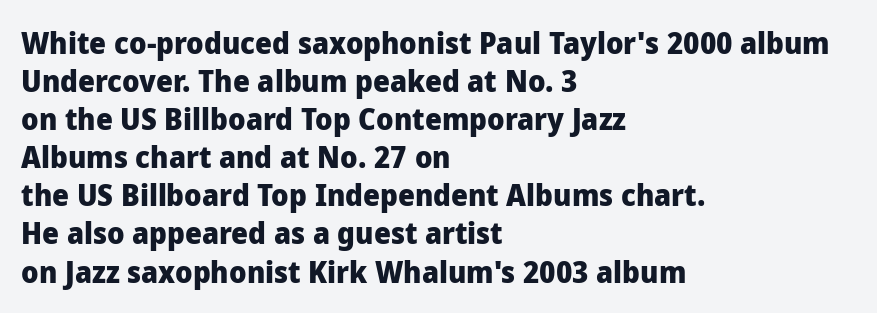
The image shows 30 px heavy sans-serif type, upright; set left-aligned, normal line spacing (1.27x), normal letter spacing, not underlined; low stroke contrast and a medium x-height.
